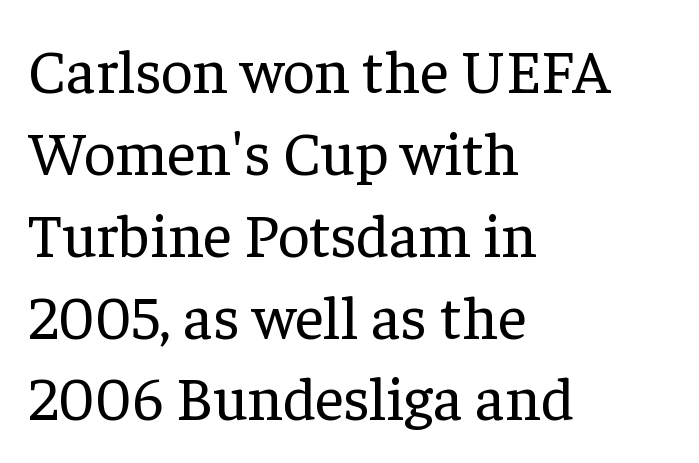
Has an underline been added? It has not. Compared with a centered layout, this one pins lines to the left instead. Yep, those are serifs on the letters. The tracking reads as untouched default to a designer's eye. No letter is thick-stroked: the sample isn't bold.
